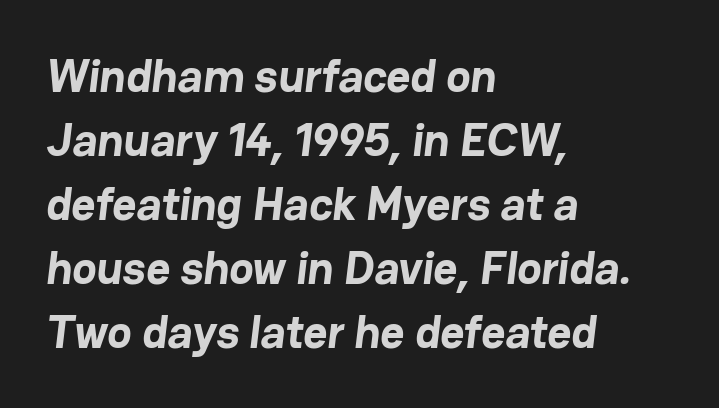
{"serif": "no", "bold": "yes", "weight": "bold", "width": "normal", "stroke_contrast": "low", "x_height": "medium", "monospaced": "no", "underline": "no", "align": "left", "line_spacing": "normal", "line_spacing_ratio": 1.39, "letter_spacing": "normal", "letter_spacing_em": 0.0, "glyph_px": 46}
